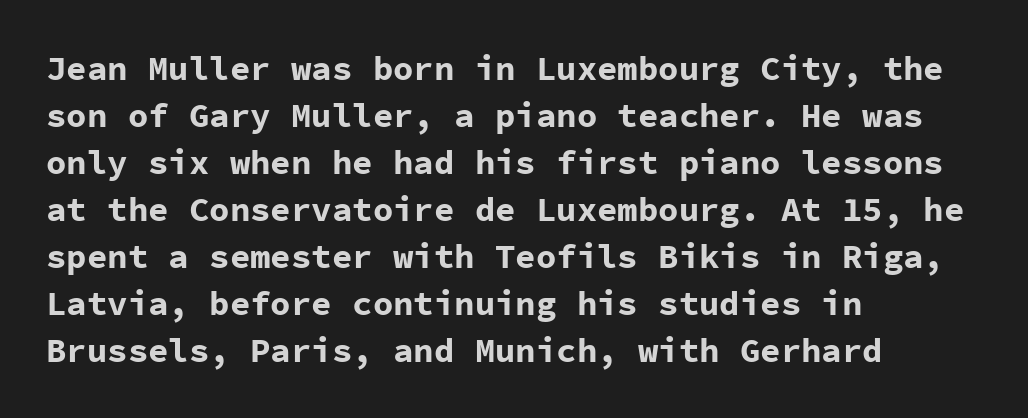
The image shows 34 px bold sans-serif type, upright, monospaced; set left-aligned, normal line spacing (1.38x), normal letter spacing, not underlined; low stroke contrast and a medium x-height.
